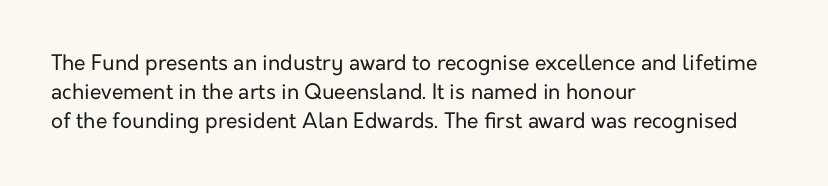
{"italic": "no", "bold": "no", "underline": "no", "align": "left", "line_spacing": "normal", "line_spacing_ratio": 1.38, "letter_spacing": "normal", "letter_spacing_em": 0.0, "glyph_px": 21}
